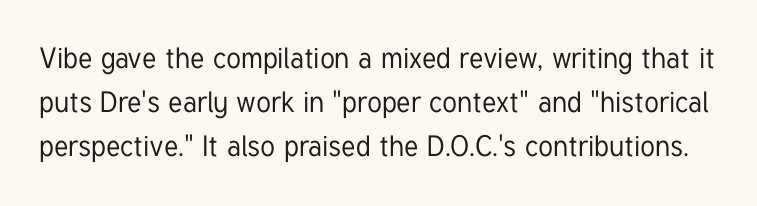
{"serif": "no", "italic": "no", "width": "condensed", "stroke_contrast": "low", "x_height": "medium", "monospaced": "no", "underline": "no", "line_spacing": "normal", "line_spacing_ratio": 1.52, "letter_spacing": "normal", "letter_spacing_em": 0.0, "glyph_px": 29}
